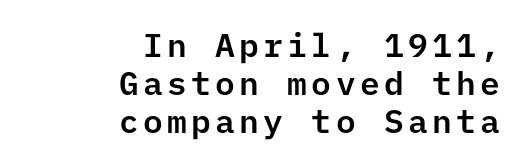
Q: Is the text italic (slanted)? A: No, it is upright.
Q: Is the typeface a serif or a sans-serif typeface? A: Sans-serif.
Q: Is the text underlined? A: No.
Q: How is the paragraph aligned? A: Right-aligned.
Q: Is the spacing between lines tight, normal or loose? A: Tight.
Q: Width (condensed, normal, or wide)? A: Normal.
Q: Stroke contrast? A: Low.
Q: x-height? A: Medium.
